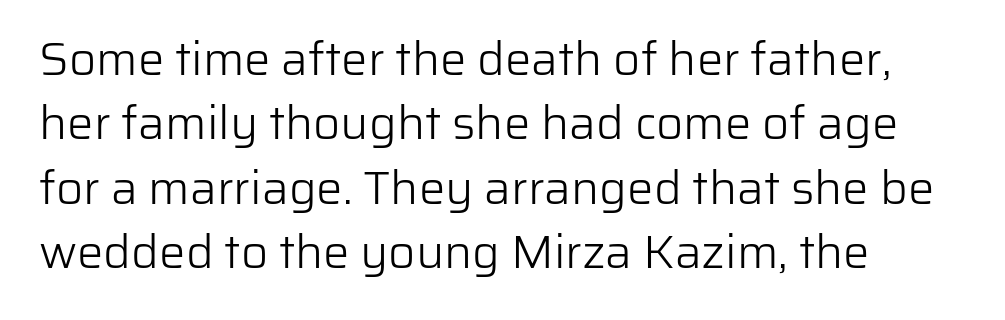
Leftover space on each line is placed entirely after the last word. The face used here is rendered with its standard letterfit. This sample keeps an unexceptional amount of space between lines. You could not count columns in this text — the font is proportionally spaced. Do the letters lean? They stand straight.
